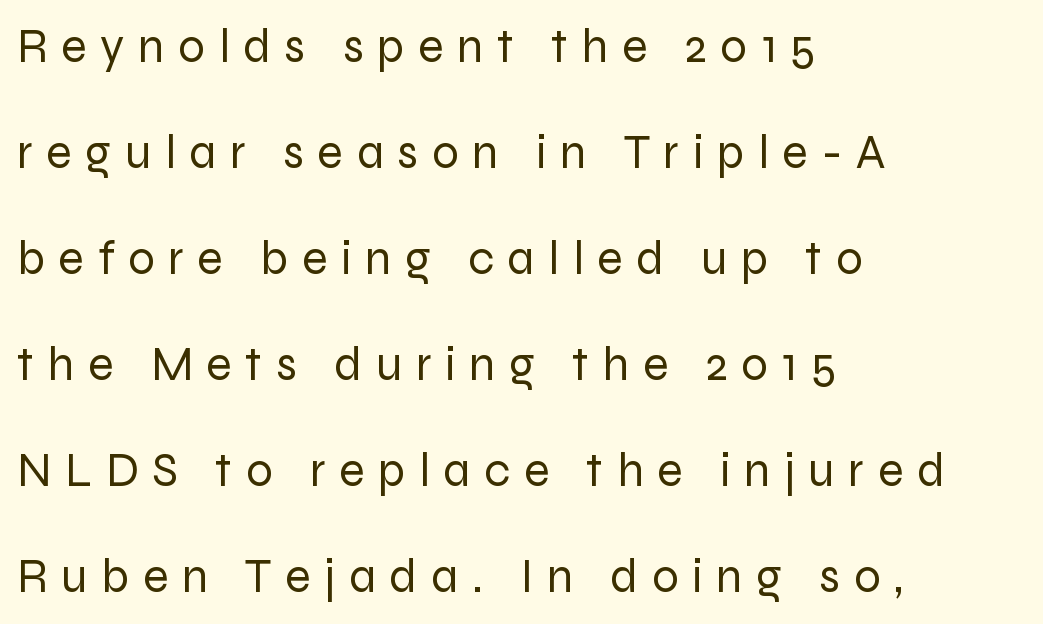
Lines of text with bare space underneath. A sans-serif font was chosen for this passage. Weight class: somewhere from thin through regular. Display-style spreading of the glyphs; the letterfit is very open.
